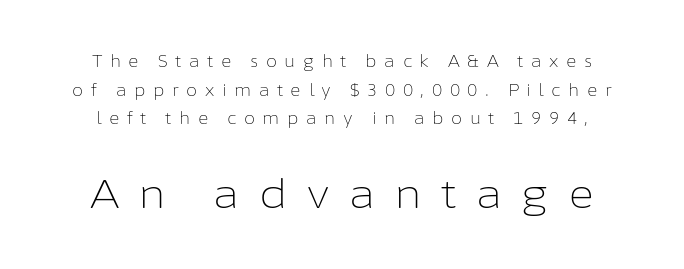
{"serif": "no", "italic": "no", "bold": "no", "weight": "light", "width": "normal", "stroke_contrast": "low", "x_height": "medium", "monospaced": "no", "underline": "no", "line_spacing_ratio": 1.79, "letter_spacing": "wide", "letter_spacing_em": 0.47, "larger_block": "second", "size_ratio": 2.5, "glyph_px": 40}
